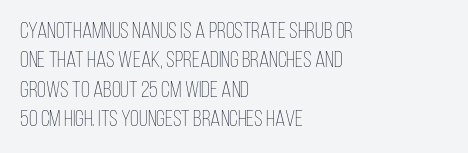
The image shows 23 px text type, upright; set left-aligned, normal line spacing (1.28x), normal letter spacing, not underlined.
